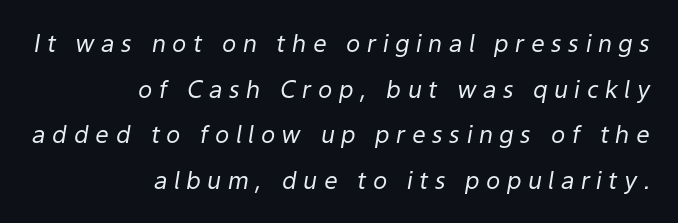
Q: Is the text bold? A: No.
Q: Is the text italic (slanted)? A: Yes, it leans right by about 9 degrees.
Q: Is the text underlined? A: No.
Q: How is the paragraph aligned? A: Right-aligned.
Q: Is the spacing between letters normal or unusually wide? A: Unusually wide.
Q: Is the spacing between lines tight, normal or loose? A: Loose.
